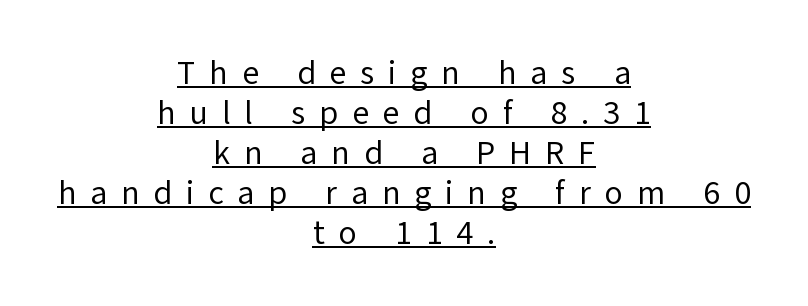
The image shows 33 px regular-weight sans-serif type, upright; set centered, line spacing 1.21x, unusually wide letter spacing (+0.42 em), underlined; low stroke contrast and a medium x-height.
